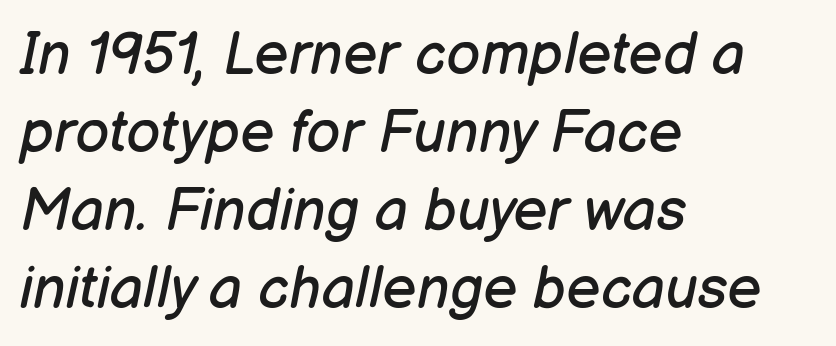
The image shows 59 px regular-weight type, italic (leaning right); set left-aligned, normal line spacing (1.32x), normal letter spacing, not underlined; low stroke contrast and a medium x-height.
